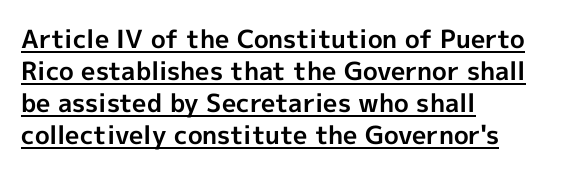
The image shows 25 px bold type, upright; set left-aligned, normal line spacing (1.28x), normal letter spacing, underlined.
